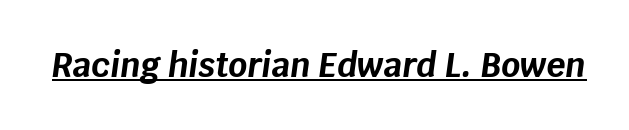
The image shows 33 px bold type, italic (leaning right); set normal letter spacing, underlined; low stroke contrast and a large x-height.
